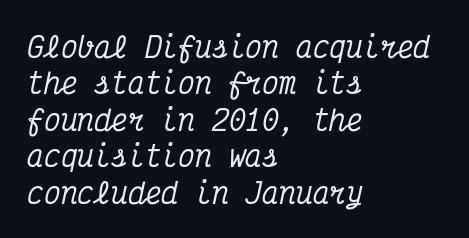
Q: Is the text italic (slanted)? A: Yes, it leans right by about 12 degrees.
Q: Is the typeface a serif or a sans-serif typeface? A: Serif.
Q: Is the text underlined? A: No.
Q: How is the paragraph aligned? A: Left-aligned.
Q: Is the spacing between letters normal or unusually wide? A: Normal.
Q: Is the spacing between lines tight, normal or loose? A: Normal.
Q: Width (condensed, normal, or wide)? A: Condensed.
Q: Stroke contrast? A: Medium.
Q: x-height? A: Medium.
Q: Monospaced? A: Yes.
